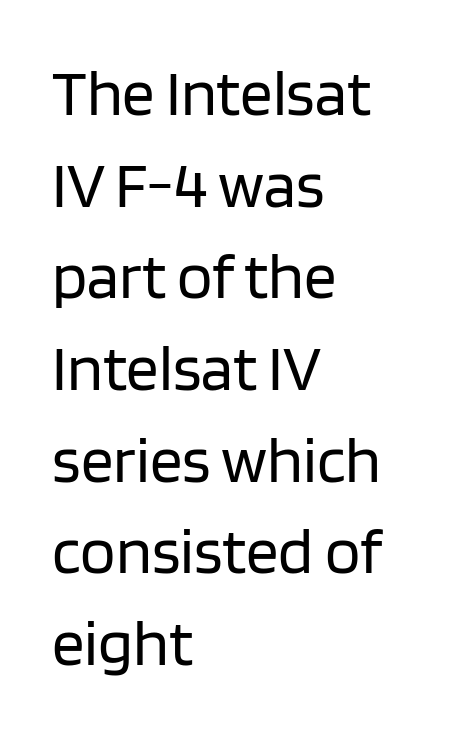
The image shows 65 px regular-weight sans-serif type, upright; set left-aligned, normal line spacing (1.41x), normal letter spacing, not underlined; low stroke contrast and a large x-height.
